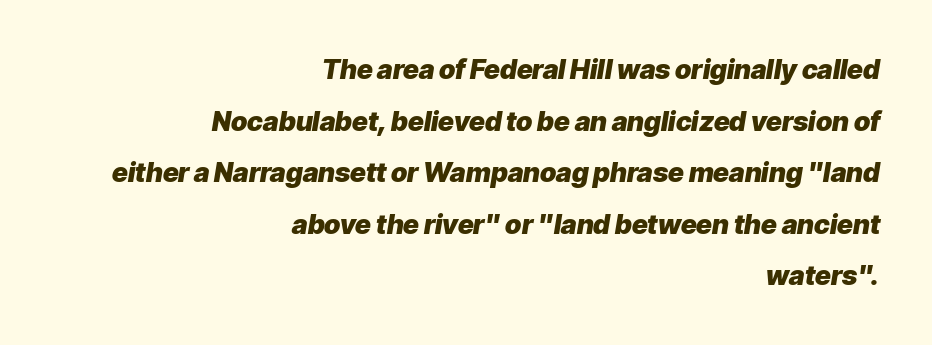
The image shows 27 px bold type, italic (leaning right); set right-aligned, loose line spacing (1.91x), normal letter spacing, not underlined.
